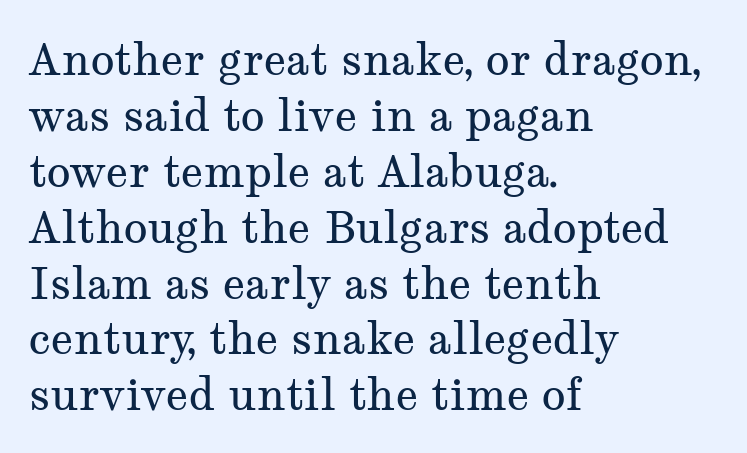
This is not heavy type; no bold has been used. In terms of letterform style, serifs are clearly present. These lines are rendered in a variable-pitch font. Posture: vertical. The space directly below the letters is spotless.
